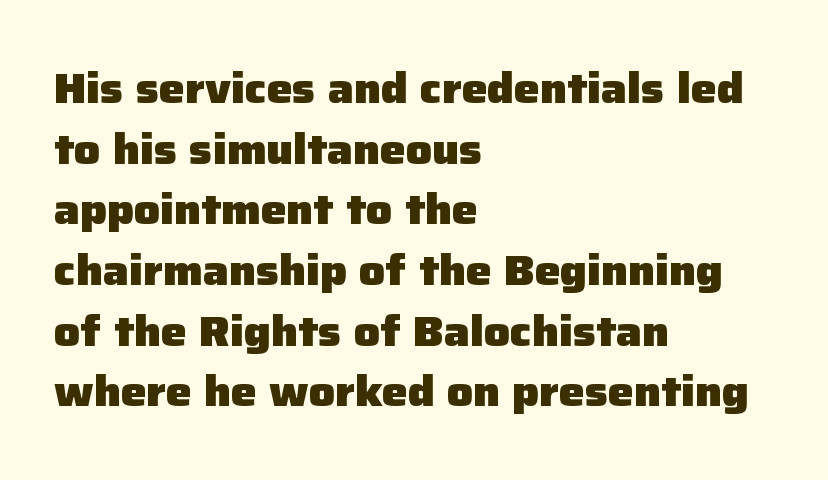
{"serif": "no", "italic": "no", "bold": "yes", "weight": "heavy", "width": "normal", "stroke_contrast": "low", "x_height": "medium", "monospaced": "no", "underline": "no", "align": "left", "line_spacing": "normal", "line_spacing_ratio": 1.41, "letter_spacing": "normal", "letter_spacing_em": 0.0, "glyph_px": 43}
